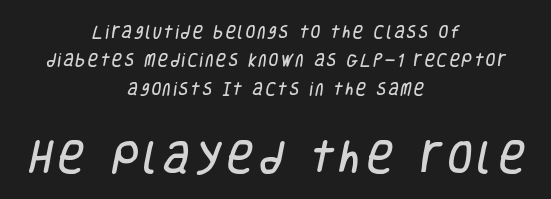
Honestly, there is no underline to notice here at all. Nothing sits at the stroke ends, so this counts as sans-serif. Is the block centered? Yes — each line is placed symmetrically about the middle. Which of the two is more prominent by size? The second, at the bottom. You could not count columns in this text — the font is proportionally spaced.
